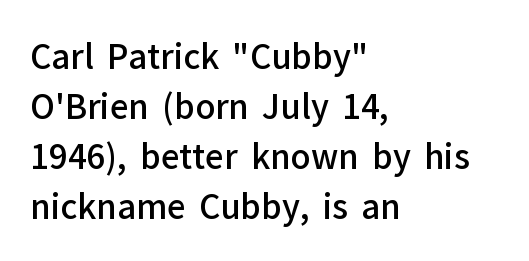
Q: Is the text bold? A: Semi-bold.
Q: Is the text italic (slanted)? A: No, it is upright.
Q: Is the typeface a serif or a sans-serif typeface? A: Sans-serif.
Q: Is the text underlined? A: No.
Q: How is the paragraph aligned? A: Left-aligned.
Q: Is the spacing between letters normal or unusually wide? A: Normal.
Q: Is the spacing between lines tight, normal or loose? A: Normal.
Q: Width (condensed, normal, or wide)? A: Normal.
Q: Stroke contrast? A: Low.
Q: x-height? A: Medium.
Q: Monospaced? A: No.
